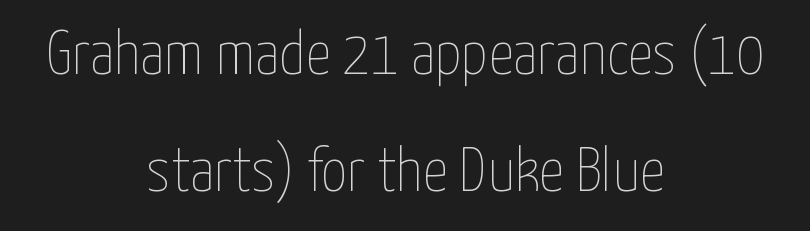
The image shows 63 px thin, condensed type, upright; set centered, line spacing 1.85x, normal letter spacing, not underlined; low stroke contrast and a medium x-height.
